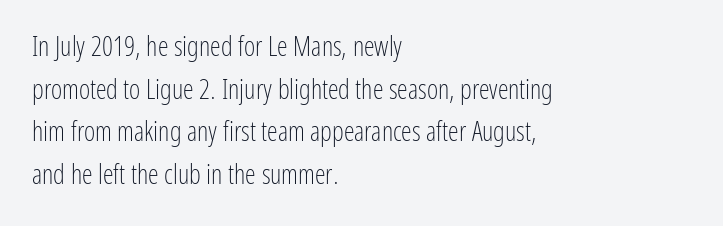
Q: Is the text bold? A: No.
Q: Is the text italic (slanted)? A: No, it is upright.
Q: Is the text underlined? A: No.
Q: How is the paragraph aligned? A: Left-aligned.
Q: Is the spacing between letters normal or unusually wide? A: Normal.
Q: Is the spacing between lines tight, normal or loose? A: Normal.
